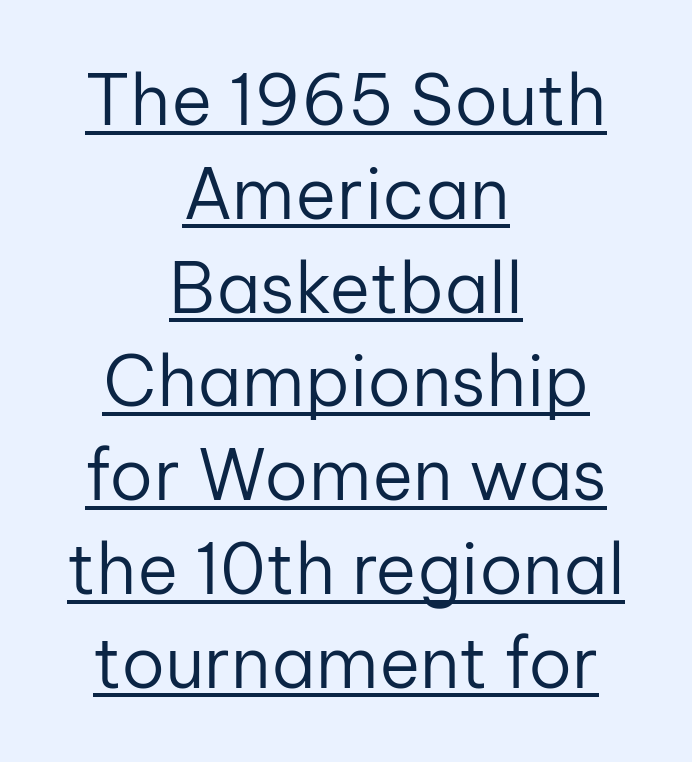
The image shows 70 px regular-weight sans-serif type, upright; set centered, normal line spacing (1.34x), normal letter spacing, underlined; low stroke contrast and a medium x-height.
